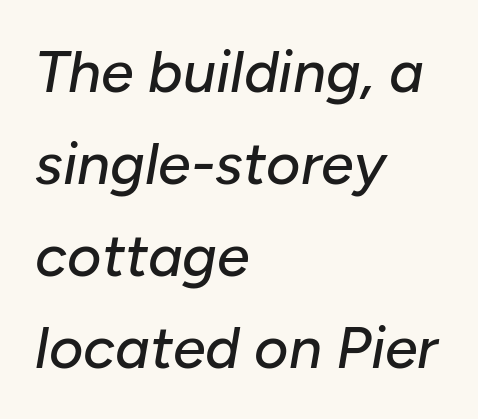
{"italic": "yes", "lean": "right", "slant_degrees": 10, "width": "normal", "stroke_contrast": "low", "x_height": "medium", "monospaced": "no", "underline": "no", "align": "left", "line_spacing": "normal", "line_spacing_ratio": 1.56, "letter_spacing": "normal", "letter_spacing_em": 0.0, "glyph_px": 59}
